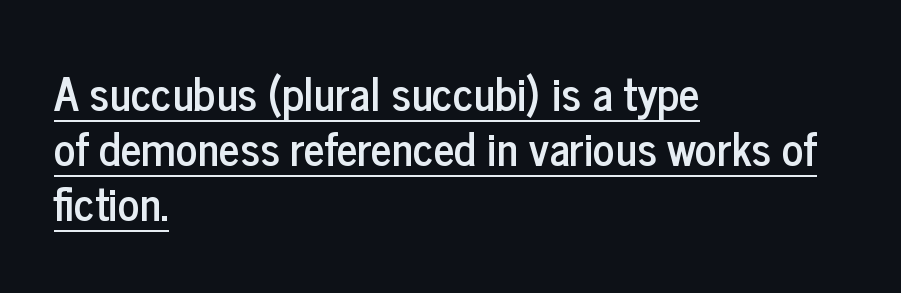
The image shows 45 px condensed sans-serif type, upright; set left-aligned, line spacing 1.22x, normal letter spacing, underlined; low stroke contrast and a medium x-height.
